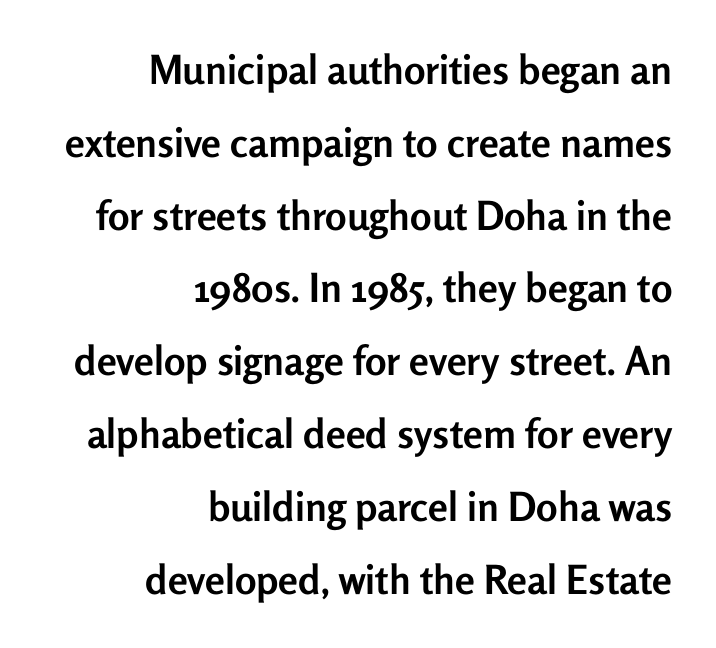
Q: Is the text bold? A: Yes.
Q: Is the text italic (slanted)? A: No, it is upright.
Q: Is the typeface a serif or a sans-serif typeface? A: Sans-serif.
Q: Is the text underlined? A: No.
Q: How is the paragraph aligned? A: Right-aligned.
Q: Is the spacing between letters normal or unusually wide? A: Normal.
Q: Width (condensed, normal, or wide)? A: Normal.
Q: Stroke contrast? A: Low.
Q: x-height? A: Medium.
Q: Monospaced? A: No.
